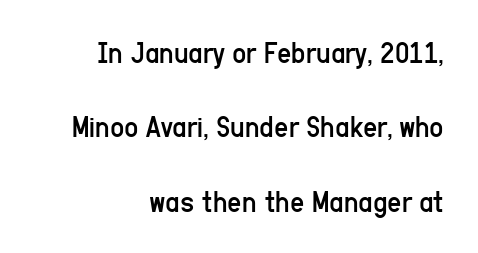
Q: Is the text bold? A: No.
Q: Is the text italic (slanted)? A: No, it is upright.
Q: Is the typeface a serif or a sans-serif typeface? A: Sans-serif.
Q: Is the text underlined? A: No.
Q: How is the paragraph aligned? A: Right-aligned.
Q: Is the spacing between letters normal or unusually wide? A: Normal.
Q: Is the spacing between lines tight, normal or loose? A: Loose.
Q: Width (condensed, normal, or wide)? A: Condensed.
Q: Stroke contrast? A: Low.
Q: x-height? A: Medium.
Q: Monospaced? A: No.
